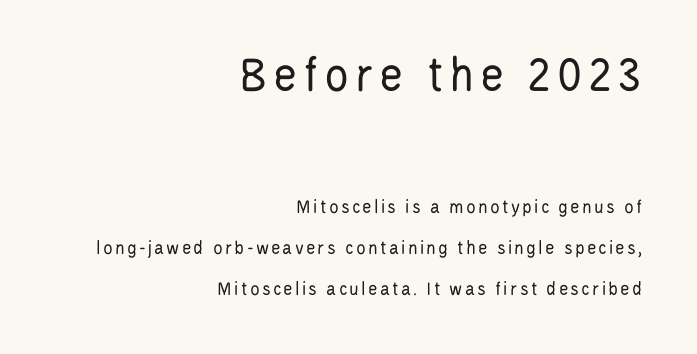
Q: Is the text bold? A: No.
Q: Is the text italic (slanted)? A: No, it is upright.
Q: Is the typeface a serif or a sans-serif typeface? A: Sans-serif.
Q: Is the text underlined? A: No.
Q: How is the paragraph aligned? A: Right-aligned.
Q: Is the spacing between lines tight, normal or loose? A: Loose.
Q: Which block of text is set in a larger size, the first (top) or the second (bottom)? A: The first (top) one.
Q: Width (condensed, normal, or wide)? A: Condensed.
Q: Stroke contrast? A: Low.
Q: x-height? A: Large.
Q: Monospaced? A: No.
